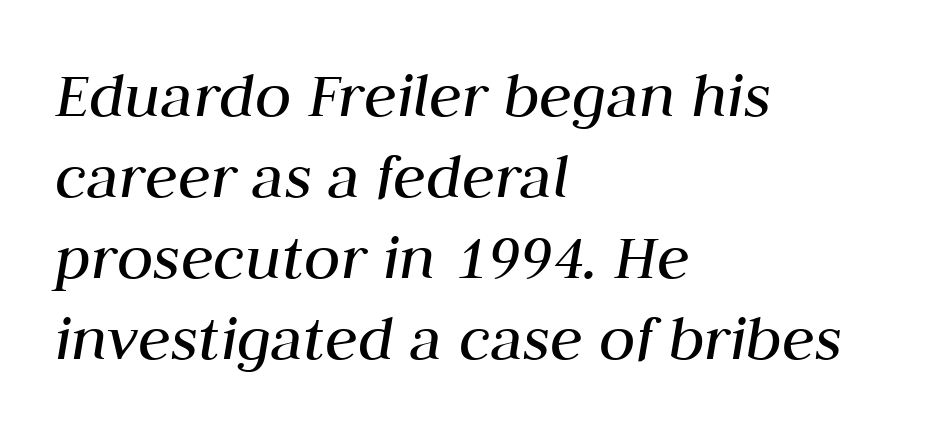
The glyphs look as if they've been sheared to an angle. The setting favours the left margin, as ordinary paragraphs usually do. No word sits above an underline. Each letter keeps its own natural width here, so spacing adapts to shape. The tracking reads as untouched default to a designer's eye.
